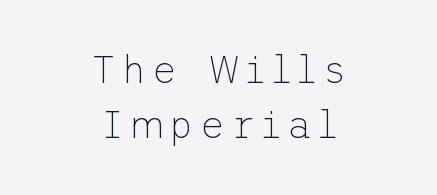
Q: Is the text bold? A: No.
Q: Is the text italic (slanted)? A: No, it is upright.
Q: Is the typeface a serif or a sans-serif typeface? A: Sans-serif.
Q: Is the text underlined? A: No.
Q: How is the paragraph aligned? A: Centered.
Q: Is the spacing between lines tight, normal or loose? A: Normal.
Q: Width (condensed, normal, or wide)? A: Normal.
Q: Stroke contrast? A: Low.
Q: x-height? A: Medium.
